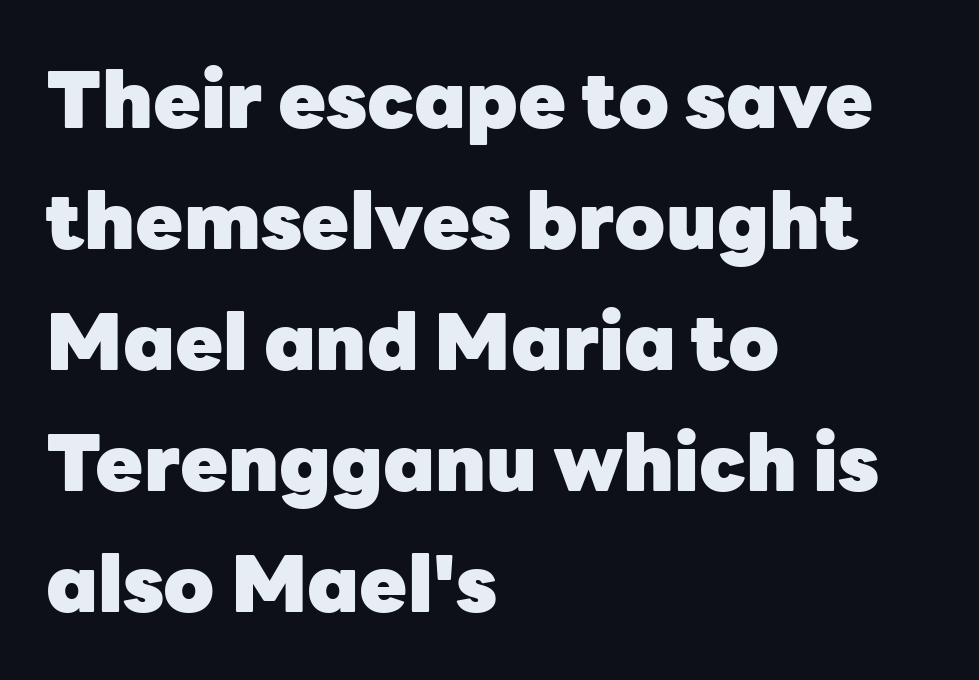
{"serif": "no", "italic": "no", "bold": "yes", "weight": "heavy", "width": "normal", "stroke_contrast": "low", "x_height": "medium", "monospaced": "no", "underline": "no", "align": "left", "line_spacing": "normal", "line_spacing_ratio": 1.55, "letter_spacing": "normal", "letter_spacing_em": 0.0, "glyph_px": 78}
